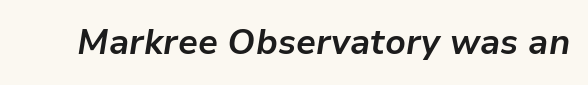
The image shows 35 px bold type, italic (leaning right); set normal letter spacing, not underlined; low stroke contrast and a medium x-height.
